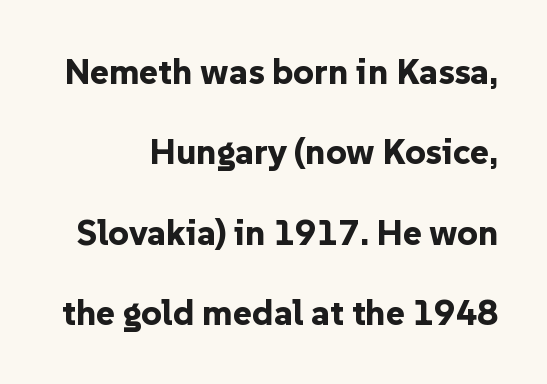
The space directly below the letters is spotless. Characters follow at the spacing the type designer built in. The passage shown is emphatically bold. Observe the absence of serifs on each vertical stroke in this sample. A typesetter would call this leading open, well beyond the default. A roman cut, with each character standing at attention.
